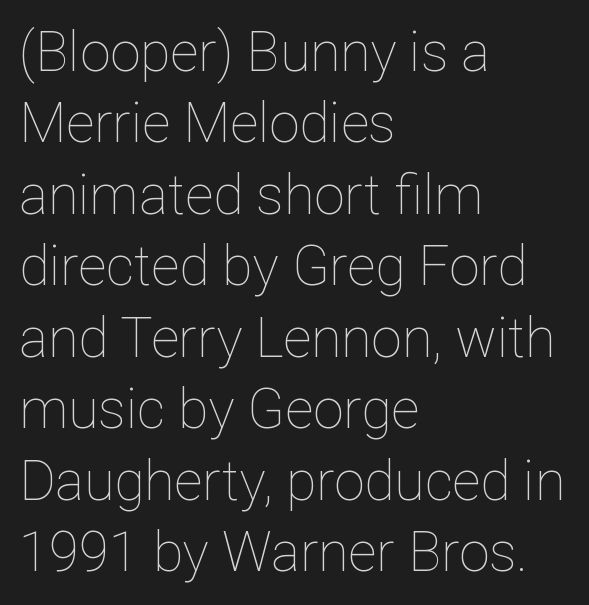
This rendering features lettering with no underline. Each letter keeps its own natural width here, so spacing adapts to shape. The font is comparable to plain body text, perhaps lighter. There is no visible air inserted between adjacent glyphs.
